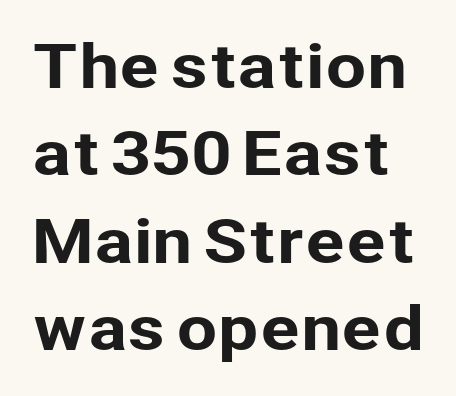
The image shows 59 px sans-serif type, upright; set normal line spacing (1.48x), normal letter spacing, not underlined; low stroke contrast and a medium x-height.
